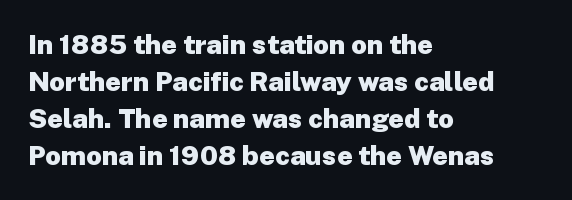
The image shows 27 px bold type, upright; set left-aligned, normal line spacing (1.37x), normal letter spacing, not underlined.
